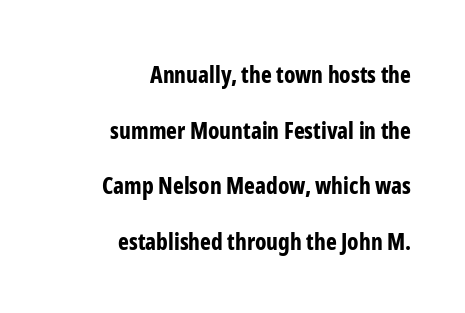
{"italic": "no", "bold": "yes", "underline": "no", "align": "right", "line_spacing": "loose", "line_spacing_ratio": 2.42, "letter_spacing": "normal", "letter_spacing_em": 0.0, "glyph_px": 23}
